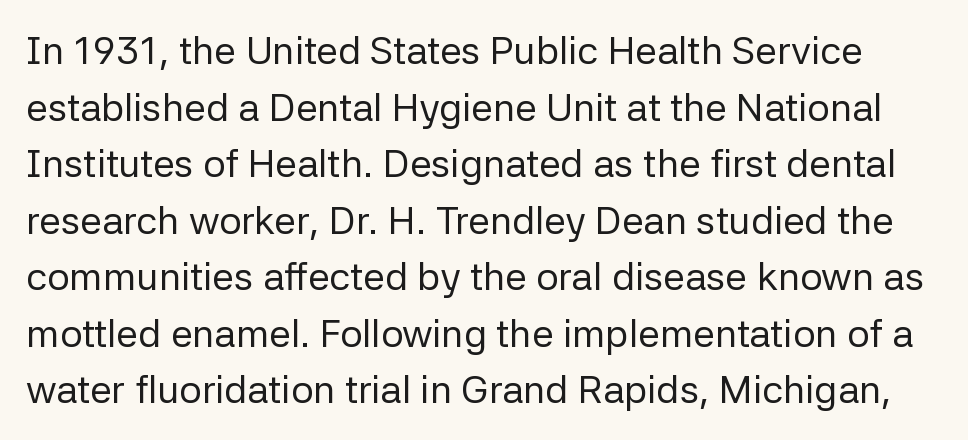
Nobody touched the tracking dial on this one. Reading down the column, the eye jumps a familiar distance to each next line. A typesetter would call this proportional, since set widths differ per character. Bare-footed words on every line. Italic: no, the glyphs are upright roman. Summary of weight: not heavy and not bold.
